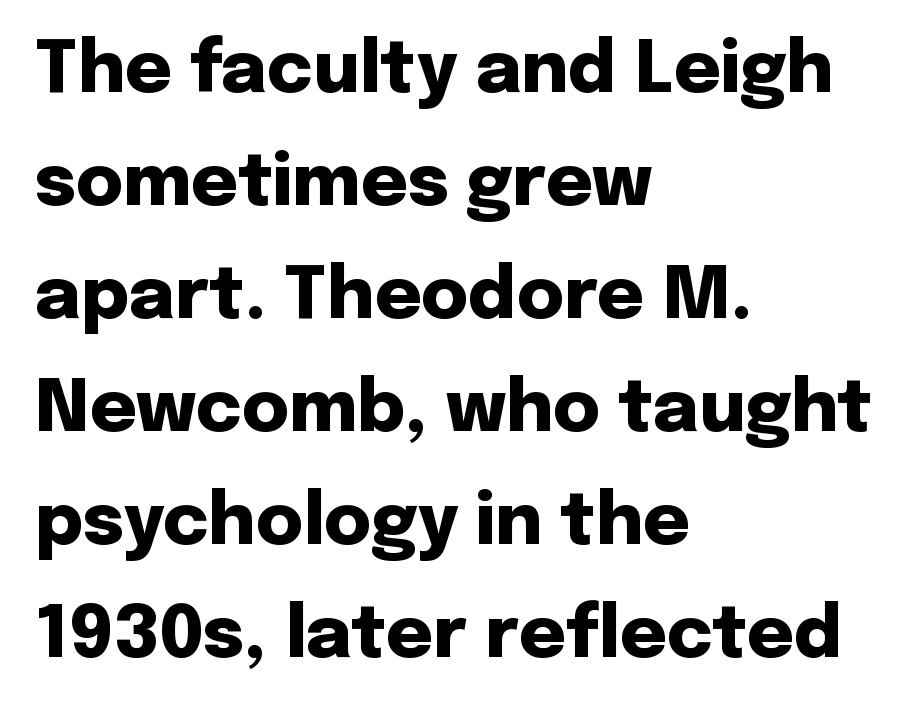
{"serif": "no", "italic": "no", "bold": "yes", "weight": "heavy", "width": "normal", "stroke_contrast": "low", "x_height": "medium", "monospaced": "no", "underline": "no", "align": "left", "line_spacing": "normal", "line_spacing_ratio": 1.57, "letter_spacing": "normal", "letter_spacing_em": 0.0, "glyph_px": 72}
